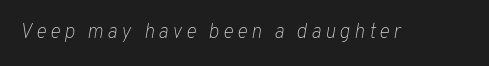
The image shows 20 px text type, italic (leaning right); set unusually wide letter spacing (+0.2 em), not underlined.
